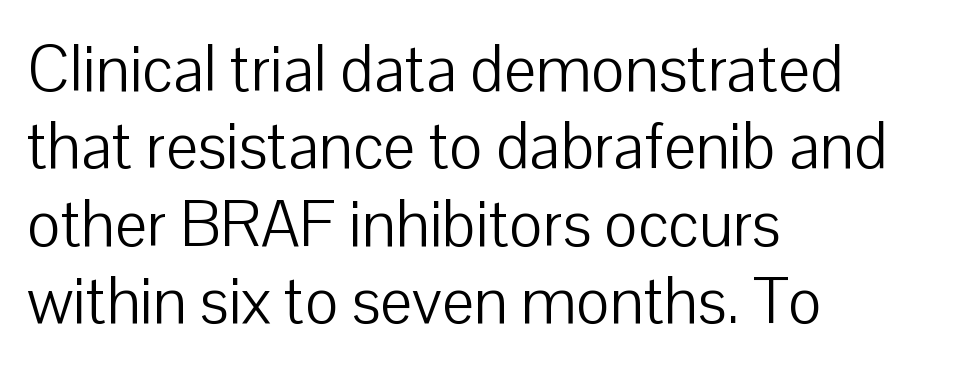
{"serif": "no", "italic": "no", "bold": "no", "weight": "light", "width": "normal", "stroke_contrast": "low", "x_height": "medium", "monospaced": "no", "underline": "no", "align": "left", "line_spacing_ratio": 1.21, "letter_spacing": "normal", "letter_spacing_em": 0.0, "glyph_px": 64}
